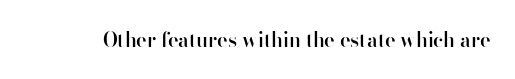
Q: Is the text bold? A: Semi-bold.
Q: Is the text italic (slanted)? A: No, it is upright.
Q: Is the text underlined? A: No.
Q: Is the spacing between letters normal or unusually wide? A: Normal.
